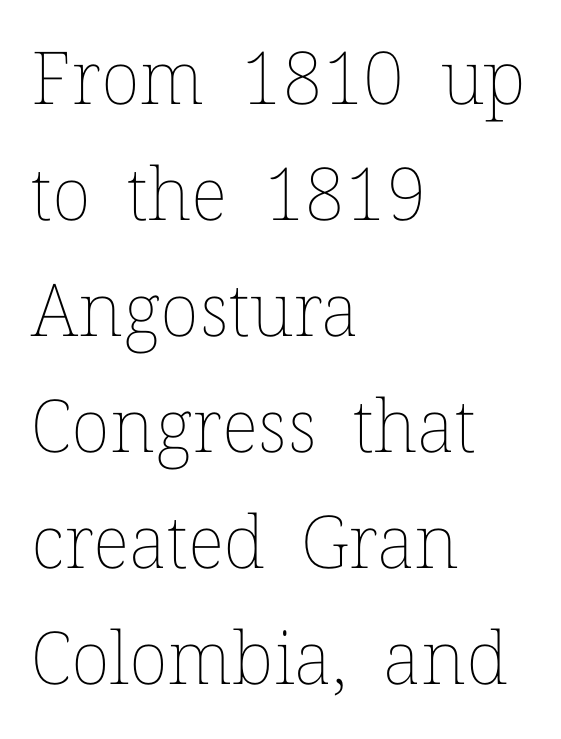
Rule under the text: the space is simply empty. No extra ink here — the face is not bold. The designer left line spacing at the default. Compared with typical body copy, the letter spacing here is the same. The axis of the letterforms is exactly vertical. Horizontal alignment here is leftward, the default for most running prose.
